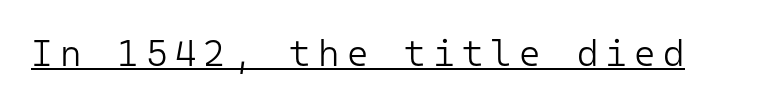
{"serif": "no", "italic": "no", "bold": "no", "weight": "light", "width": "normal", "stroke_contrast": "low", "x_height": "medium", "monospaced": "yes", "underline": "yes", "glyph_px": 37}
